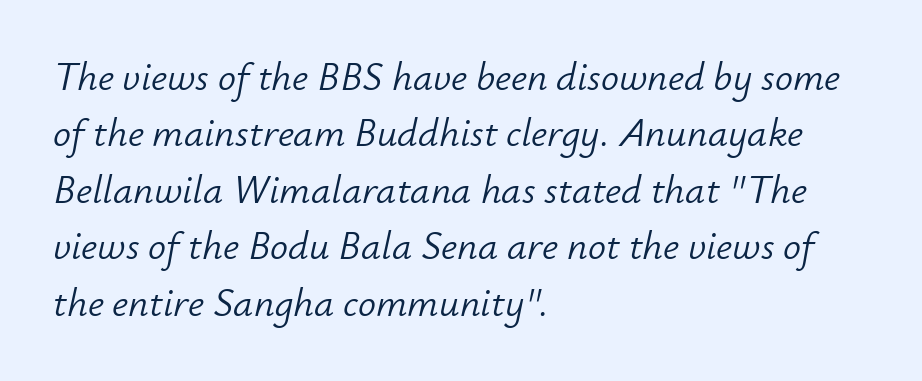
Teacher's note: observe the even left margin — that is flush-left alignment. Words appear dense and cohesive because spacing is normal. Regular leading. The foot of each line stays bare and open.
